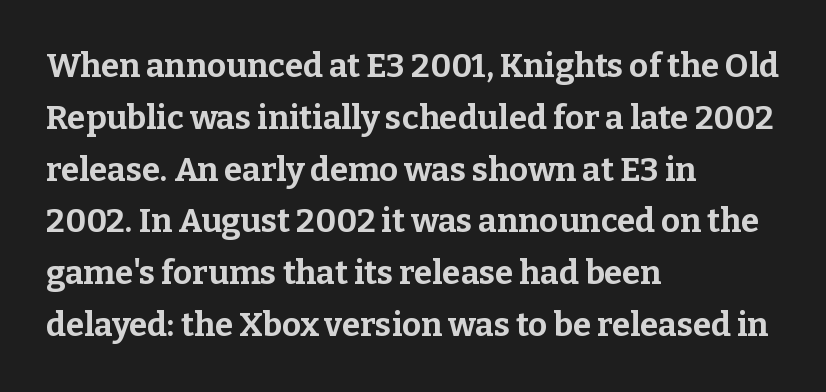
The image shows 33 px bold serif type, upright; set left-aligned, normal line spacing (1.57x), normal letter spacing, not underlined; low stroke contrast and a medium x-height.
